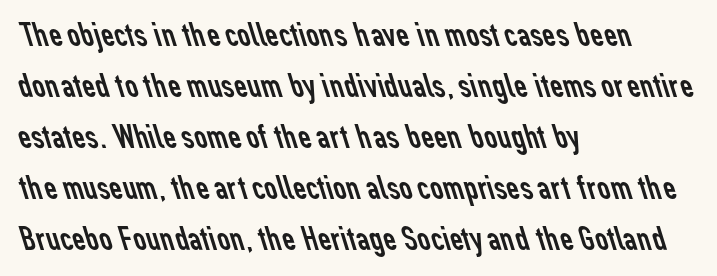
Q: Is the text bold? A: No.
Q: Is the typeface a serif or a sans-serif typeface? A: Sans-serif.
Q: Is the text underlined? A: No.
Q: How is the paragraph aligned? A: Left-aligned.
Q: Is the spacing between letters normal or unusually wide? A: Normal.
Q: Is the spacing between lines tight, normal or loose? A: Normal.
Q: Width (condensed, normal, or wide)? A: Normal.
Q: Stroke contrast? A: Low.
Q: x-height? A: Medium.
Q: Monospaced? A: No.
